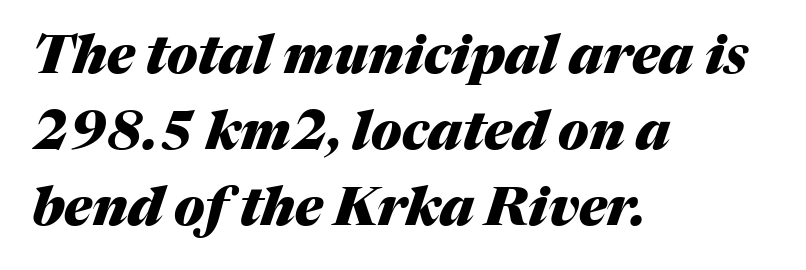
This rendering features lettering with no underline. Every character sits at an angle, as italics do. Regarding leading, the lines here are spaced in the standard way. Line starts are locked; line ends wander. You could not count columns in this text — the font is proportionally spaced.
